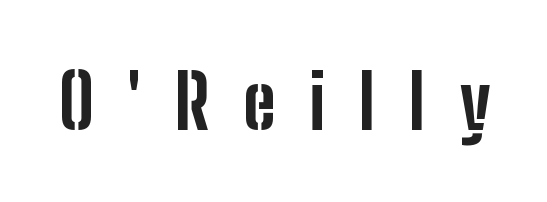
Letters rest on an invisible, unmarked baseline. Tall strokes in this sample are plumb rather than angled. Regarding serifs, this sample does without them. The sample has been set heavy, in full bold. Character widths vary here, with narrow letters taking less room than wide ones.
